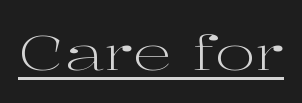
The image shows 49 px light, wide serif type, upright; set normal letter spacing, underlined; high stroke contrast and a medium x-height.
